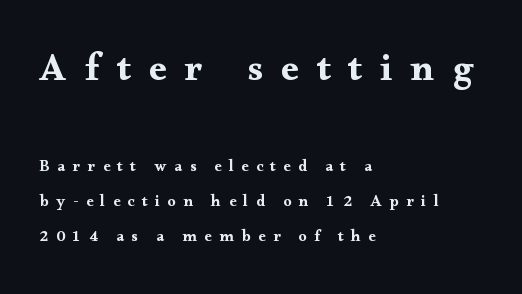
{"serif": "yes", "italic": "no", "width": "wide", "stroke_contrast": "medium", "x_height": "small", "monospaced": "no", "underline": "no", "align": "left", "line_spacing": "loose", "line_spacing_ratio": 2.16, "letter_spacing": "wide", "letter_spacing_em": 0.47, "larger_block": "first", "size_ratio": 2.44, "glyph_px": 39}
